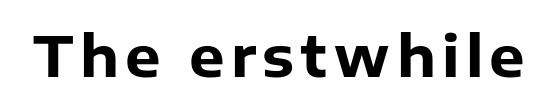
Q: Is the text bold? A: Yes.
Q: Is the text italic (slanted)? A: No, it is upright.
Q: Is the typeface a serif or a sans-serif typeface? A: Sans-serif.
Q: Is the text underlined? A: No.
Q: Width (condensed, normal, or wide)? A: Normal.
Q: Stroke contrast? A: Low.
Q: x-height? A: Medium.
Q: Monospaced? A: No.
